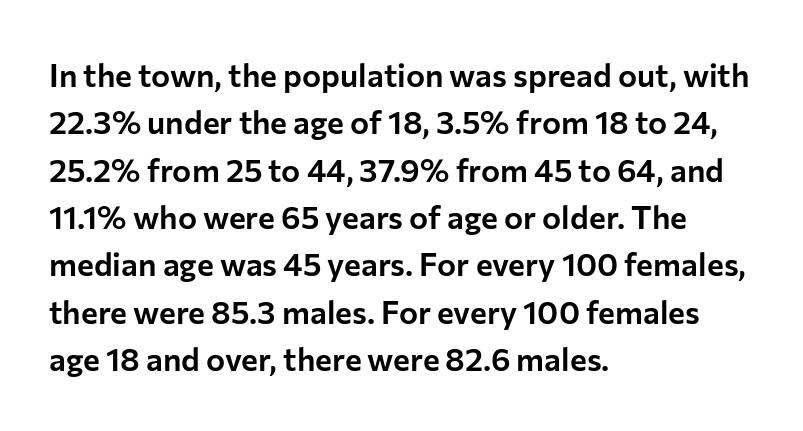
Q: Is the text italic (slanted)? A: No, it is upright.
Q: Is the typeface a serif or a sans-serif typeface? A: Sans-serif.
Q: Is the text underlined? A: No.
Q: How is the paragraph aligned? A: Left-aligned.
Q: Is the spacing between letters normal or unusually wide? A: Normal.
Q: Is the spacing between lines tight, normal or loose? A: Normal.
Q: Width (condensed, normal, or wide)? A: Normal.
Q: Stroke contrast? A: Low.
Q: x-height? A: Medium.
Q: Monospaced? A: No.
